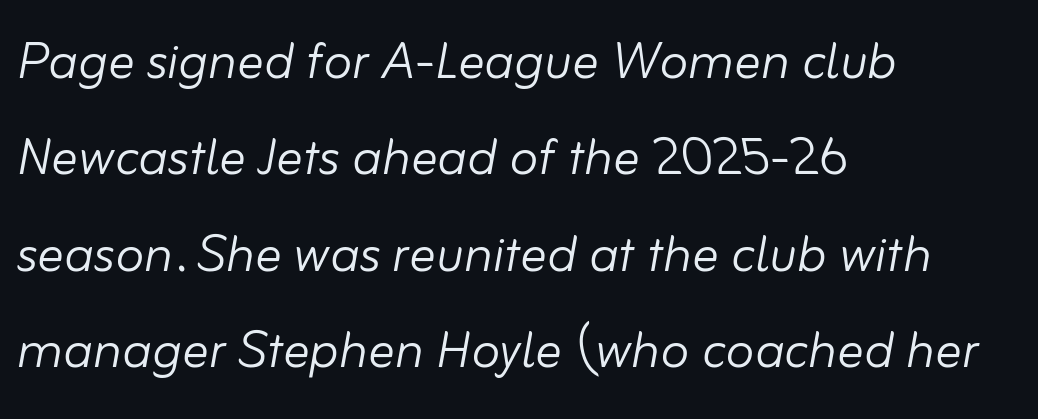
Q: Is the text bold? A: No.
Q: Is the text italic (slanted)? A: Yes, it leans right by about 10 degrees.
Q: Is the text underlined? A: No.
Q: How is the paragraph aligned? A: Left-aligned.
Q: Is the spacing between letters normal or unusually wide? A: Normal.
Q: Is the spacing between lines tight, normal or loose? A: Normal.
Q: Width (condensed, normal, or wide)? A: Normal.
Q: Stroke contrast? A: Low.
Q: x-height? A: Small.
Q: Monospaced? A: No.
